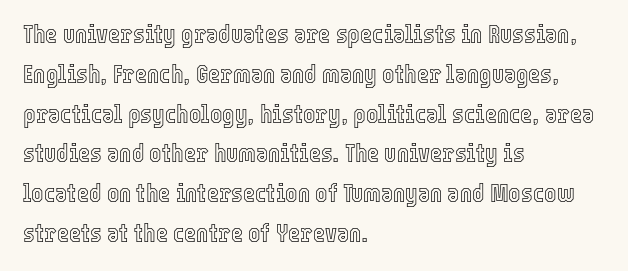
How would I describe the line gaps? Plain and ordinary. Does extra space separate the letters? No, they use regular spacing. These lines stack with their left ends in a neat column. Underlining? Definitely not there. Quick note: not italic, upright.
